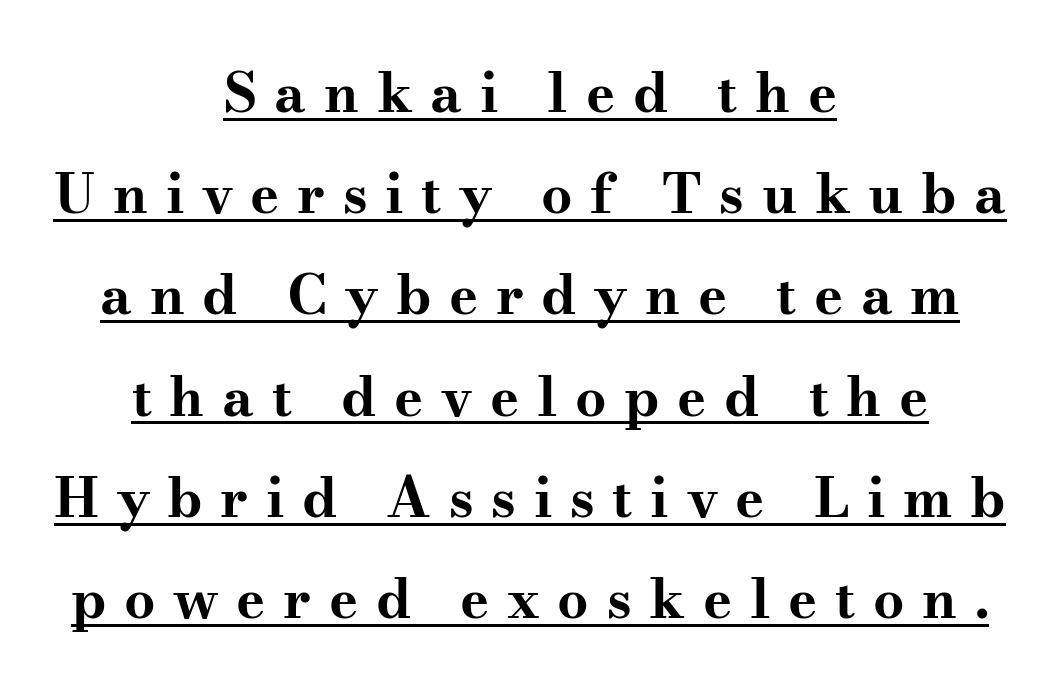
Q: Is the text bold? A: Yes.
Q: Is the text italic (slanted)? A: No, it is upright.
Q: Is the typeface a serif or a sans-serif typeface? A: Serif.
Q: Is the text underlined? A: Yes.
Q: How is the paragraph aligned? A: Centered.
Q: Is the spacing between letters normal or unusually wide? A: Unusually wide.
Q: Width (condensed, normal, or wide)? A: Wide.
Q: Stroke contrast? A: Medium.
Q: x-height? A: Small.
Q: Monospaced? A: No.
